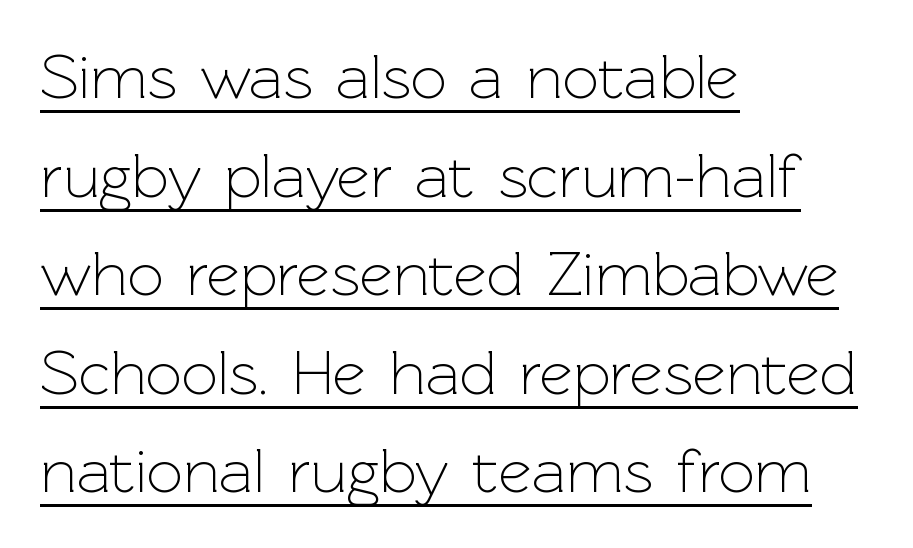
{"serif": "no", "italic": "no", "bold": "no", "weight": "light", "width": "normal", "x_height": "medium", "monospaced": "no", "underline": "yes", "align": "left", "line_spacing": "normal", "line_spacing_ratio": 1.54, "letter_spacing": "normal", "letter_spacing_em": 0.0, "glyph_px": 64}
